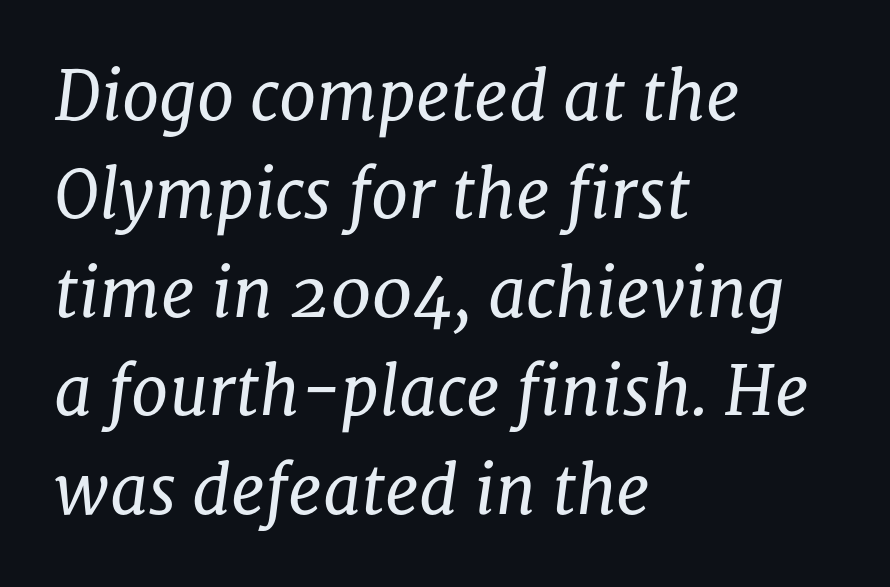
Q: Is the text bold? A: No.
Q: Is the text italic (slanted)? A: Yes, it leans right by about 8 degrees.
Q: Is the typeface a serif or a sans-serif typeface? A: Serif.
Q: Is the text underlined? A: No.
Q: How is the paragraph aligned? A: Left-aligned.
Q: Is the spacing between letters normal or unusually wide? A: Normal.
Q: Is the spacing between lines tight, normal or loose? A: Normal.
Q: Width (condensed, normal, or wide)? A: Normal.
Q: Stroke contrast? A: Low.
Q: x-height? A: Medium.
Q: Monospaced? A: No.
